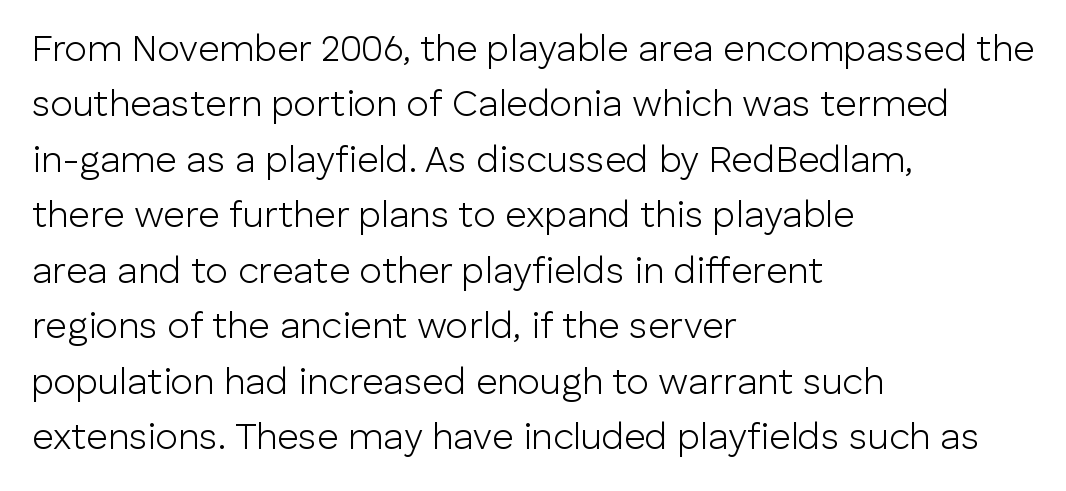
The letters stand upright; this is a roman face. Weight class: somewhere from thin through regular. The ragged edge is on the right, which tells us the setting is flush left. What's the leading like? Ordinary, nothing unusual. A sans-serif font was chosen for this passage. Check the space under the baseline: it is left empty.
